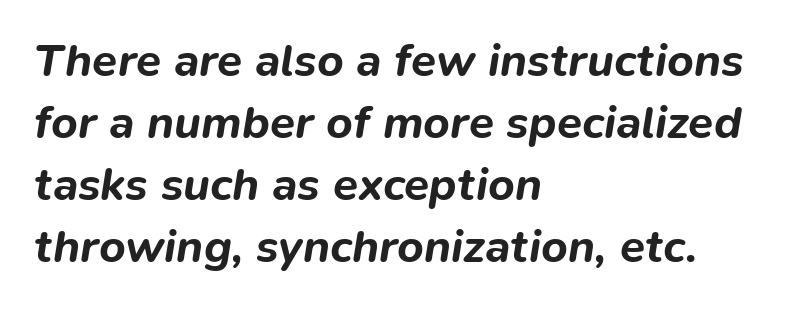
Notice how the passage keeps a crisp vertical edge on the left only. The space beneath each line is pristine and unruled. There is no visible air inserted between adjacent glyphs. Its strokes are broad and dark, the hallmark of bold type. Italic? Definitely — the glyphs are oblique.
